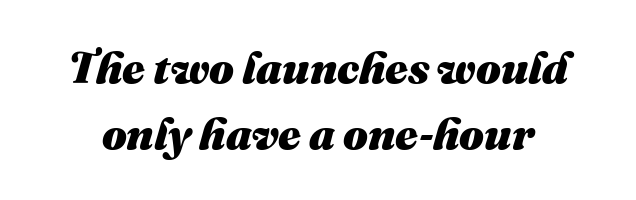
{"italic": "yes", "lean": "right", "slant_degrees": 16, "bold": "yes", "weight": "heavy", "width": "normal", "stroke_contrast": "medium", "x_height": "medium", "monospaced": "no", "underline": "no", "line_spacing": "normal", "line_spacing_ratio": 1.5, "letter_spacing": "normal", "letter_spacing_em": 0.0, "glyph_px": 44}
